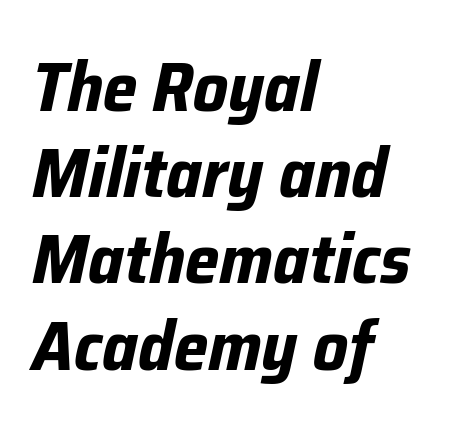
Q: Is the text bold? A: Yes.
Q: Is the text italic (slanted)? A: Yes, it leans right by about 12 degrees.
Q: Is the text underlined? A: No.
Q: How is the paragraph aligned? A: Left-aligned.
Q: Is the spacing between letters normal or unusually wide? A: Normal.
Q: Is the spacing between lines tight, normal or loose? A: Normal.
Q: Width (condensed, normal, or wide)? A: Normal.
Q: Stroke contrast? A: Low.
Q: x-height? A: Medium.
Q: Monospaced? A: No.
